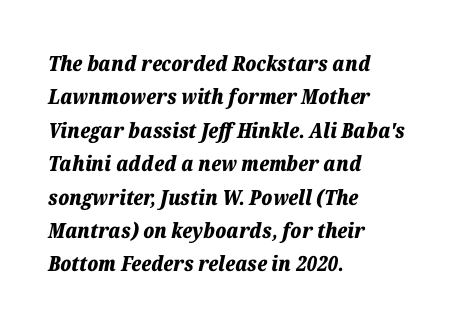
The image shows 21 px bold type, italic (leaning right); set left-aligned, normal line spacing (1.59x), normal letter spacing, not underlined.
